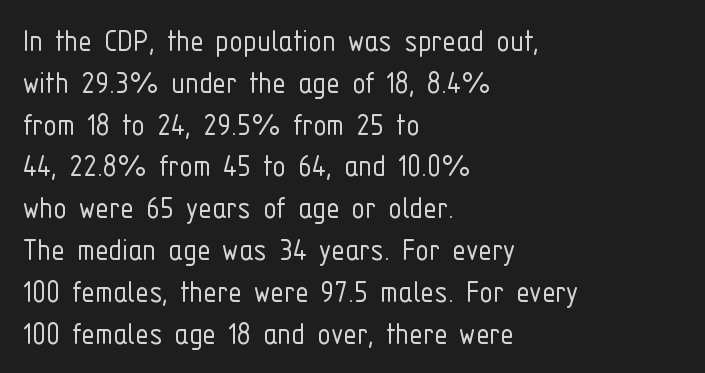
Q: Is the text bold? A: No.
Q: Is the text italic (slanted)? A: No, it is upright.
Q: Is the typeface a serif or a sans-serif typeface? A: Sans-serif.
Q: Is the text underlined? A: No.
Q: How is the paragraph aligned? A: Left-aligned.
Q: Is the spacing between letters normal or unusually wide? A: Normal.
Q: Width (condensed, normal, or wide)? A: Condensed.
Q: Stroke contrast? A: Low.
Q: x-height? A: Medium.
Q: Monospaced? A: No.
